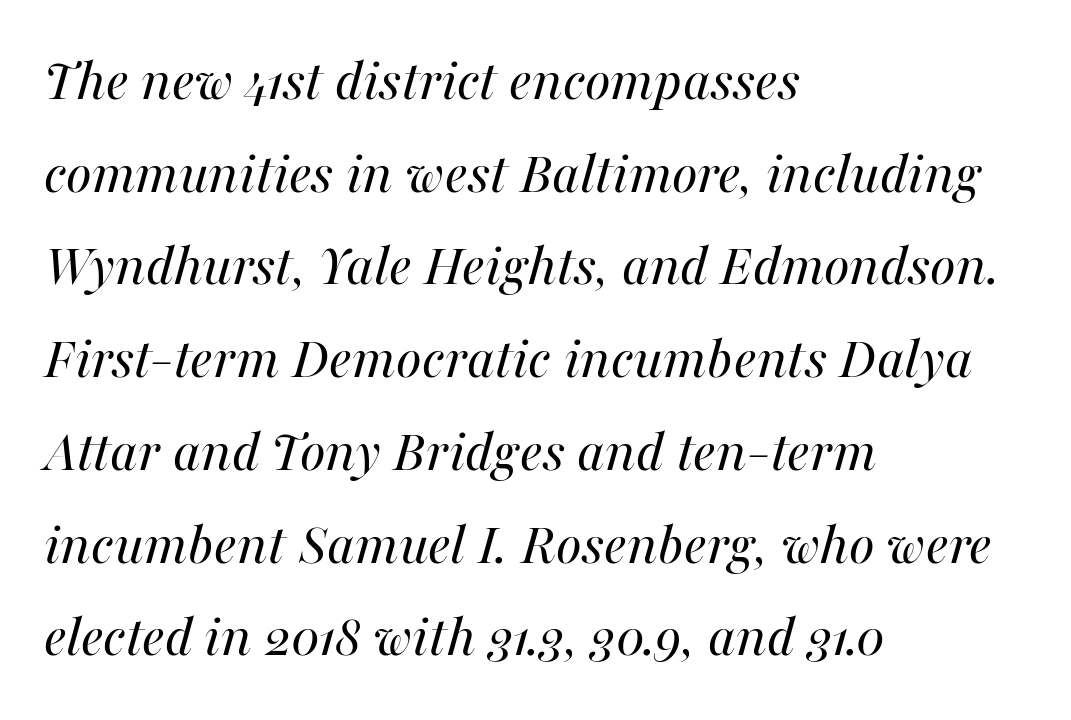
{"italic": "yes", "lean": "right", "slant_degrees": 16, "bold": "no", "weight": "regular", "width": "normal", "stroke_contrast": "medium", "x_height": "medium", "monospaced": "no", "underline": "no", "align": "left", "line_spacing": "normal", "line_spacing_ratio": 1.52, "letter_spacing": "normal", "letter_spacing_em": 0.0, "glyph_px": 61}
